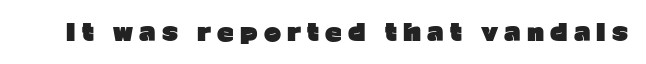
Tall strokes in this sample are plumb rather than angled. Set as a true bold cut, around the 700 mark. Between one letter and the next there's a generous, obvious gap. Glance below the letters and you will spot only blank space.
